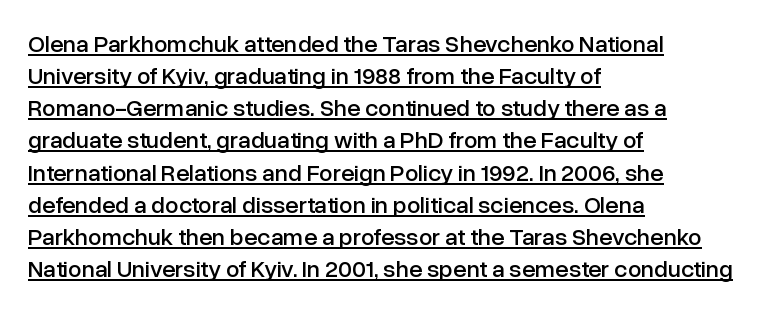
The image shows 24 px text type, upright; set left-aligned, normal line spacing (1.34x), normal letter spacing, underlined.
